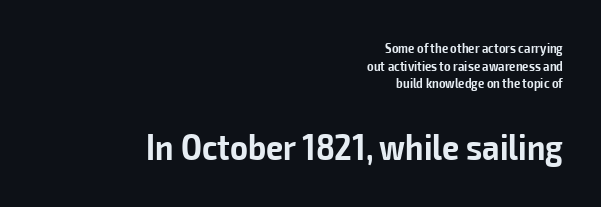
This sample has the flowing, uneven cadence of proportional lettering. Serif or sans? Sans — the stroke terminals are bare. The rendering uses a moderate line-height, typical for paragraphs. Character size in the trailing block exceeds that of the leading block. The rendering uses a semibold face; strokes are thickened but not to full bold.
